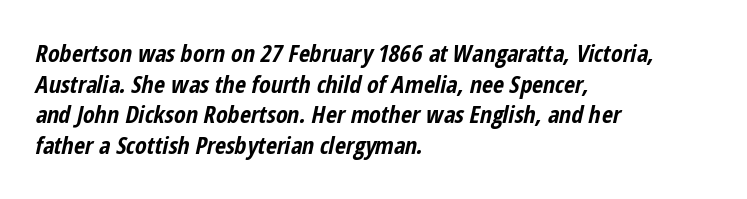
{"italic": "yes", "lean": "right", "slant_degrees": 12, "bold": "yes", "underline": "no", "align": "left", "line_spacing": "normal", "line_spacing_ratio": 1.28, "letter_spacing": "normal", "letter_spacing_em": 0.0, "glyph_px": 24}
